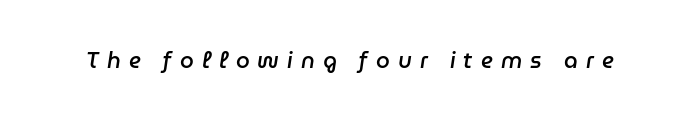
Q: Is the text bold? A: Semi-bold.
Q: Is the text italic (slanted)? A: Yes, it leans right by about 9 degrees.
Q: Is the text underlined? A: No.
Q: Is the spacing between letters normal or unusually wide? A: Unusually wide.
